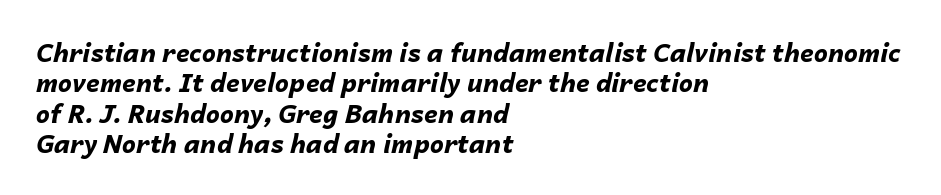
Observe the lean: these are italic letterforms. Any mark beneath the type? The region is blank. How are the letters spaced? Ordinarily, with no added tracking. Bold? Absolutely — the strokes are thick and heavy. The lines in this sample share a left origin and differ only in where they stop.
